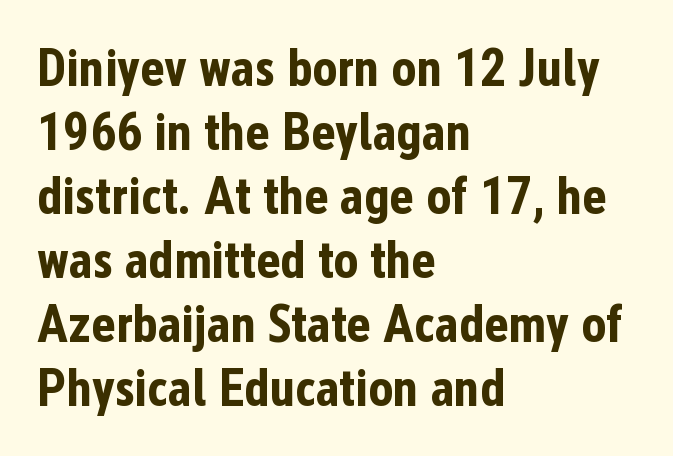
{"serif": "no", "italic": "no", "bold": "yes", "weight": "bold", "width": "condensed", "stroke_contrast": "low", "x_height": "medium", "monospaced": "no", "underline": "no", "align": "left", "line_spacing_ratio": 1.23, "letter_spacing": "normal", "letter_spacing_em": 0.0, "glyph_px": 52}
